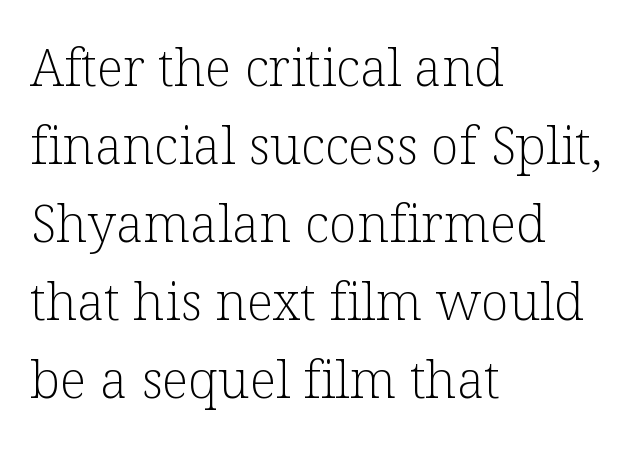
{"serif": "yes", "italic": "no", "bold": "no", "weight": "light", "width": "normal", "stroke_contrast": "low", "x_height": "medium", "monospaced": "no", "underline": "no", "align": "left", "line_spacing": "normal", "line_spacing_ratio": 1.5, "letter_spacing": "normal", "letter_spacing_em": 0.0, "glyph_px": 52}
